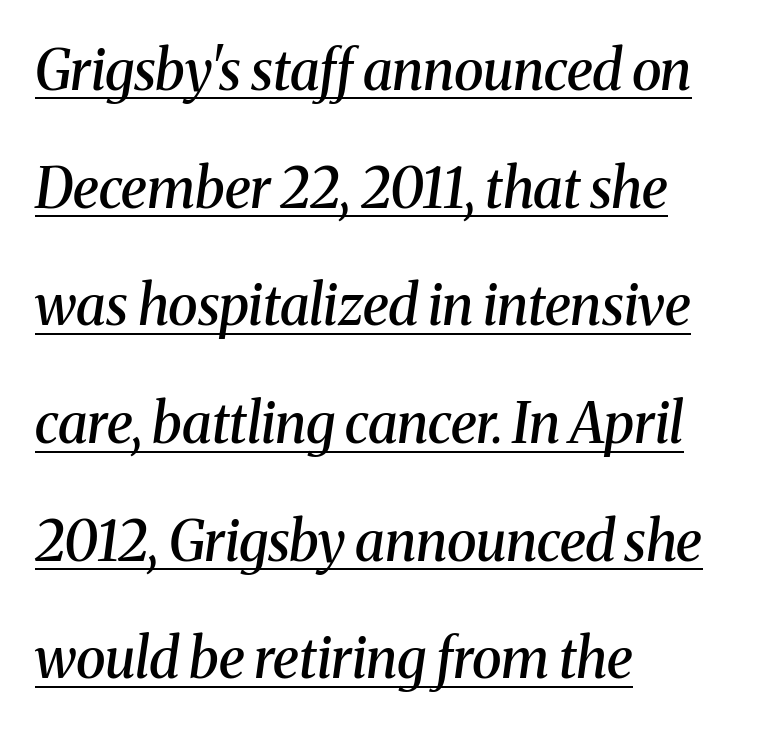
{"serif": "yes", "italic": "yes", "lean": "right", "slant_degrees": 8, "bold": "semi", "weight": "semibold", "width": "normal", "stroke_contrast": "medium", "x_height": "medium", "monospaced": "no", "underline": "yes", "align": "left", "line_spacing": "loose", "line_spacing_ratio": 2.14, "letter_spacing": "normal", "letter_spacing_em": 0.0, "glyph_px": 55}
